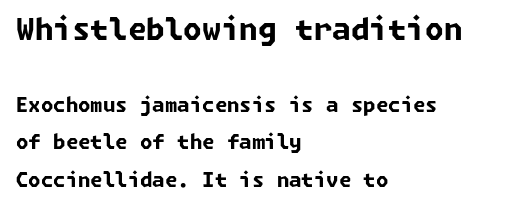
The image shows 30 px bold sans-serif type; set left-aligned, line spacing 1.87x, normal letter spacing, not underlined; the first (top) block is 1.5x larger; low stroke contrast and a medium x-height.
